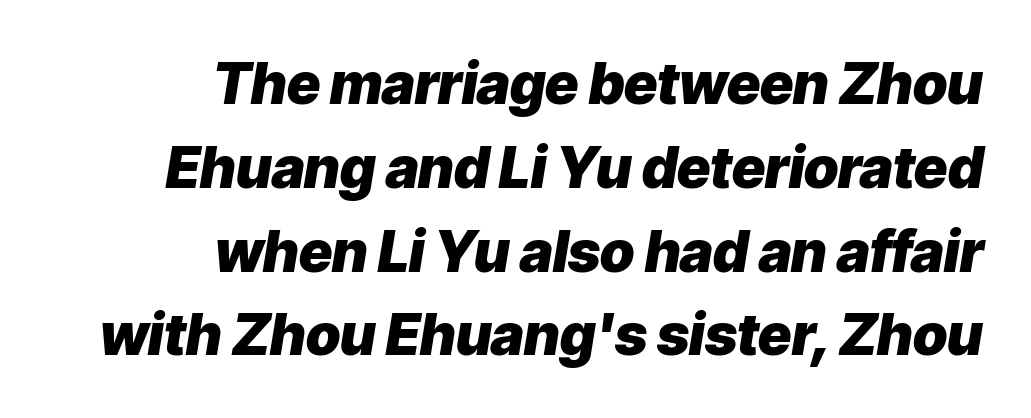
Slant detected: the letters are inclined. Set as a true bold cut, around the 700 mark. The passage shown is typed in a proportional face where columns would drift. Unmarked baselines from the first word to the last.
